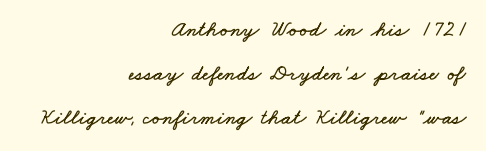
{"underline": "no", "align": "right", "line_spacing": "loose", "line_spacing_ratio": 1.99, "letter_spacing": "normal", "letter_spacing_em": 0.0, "glyph_px": 22}
